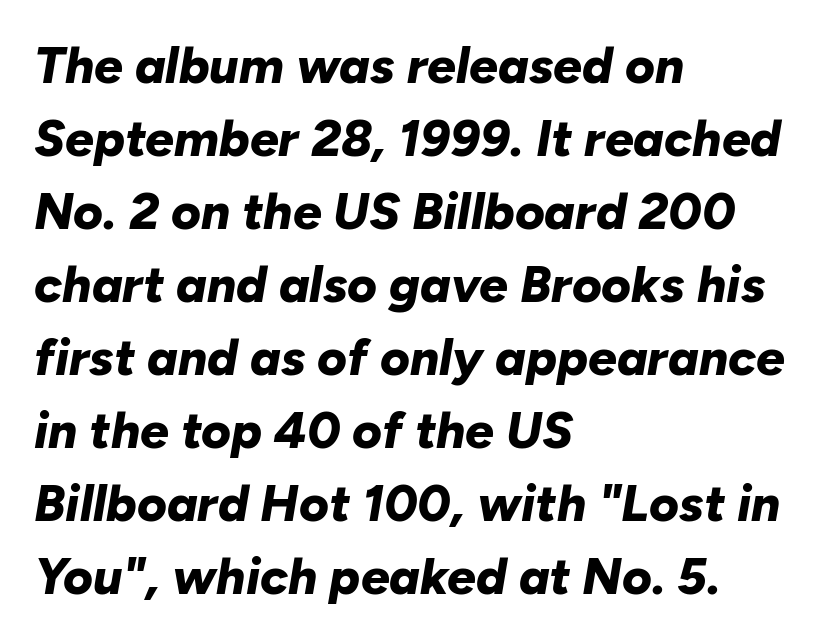
{"italic": "yes", "lean": "right", "slant_degrees": 10, "bold": "yes", "weight": "bold", "width": "normal", "stroke_contrast": "low", "x_height": "medium", "monospaced": "no", "underline": "no", "align": "left", "line_spacing": "normal", "line_spacing_ratio": 1.43, "letter_spacing": "normal", "letter_spacing_em": 0.0, "glyph_px": 51}
